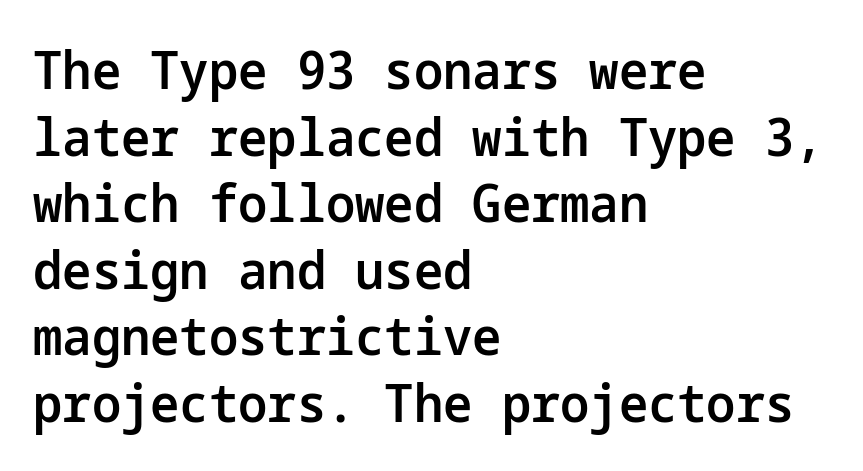
If you drew a line through each stem, it would be perfectly vertical. Nobody touched the tracking dial on this one. Only glyphs here, with clear space below each row. Reading down the block, your eye returns to a fixed left position each line.
